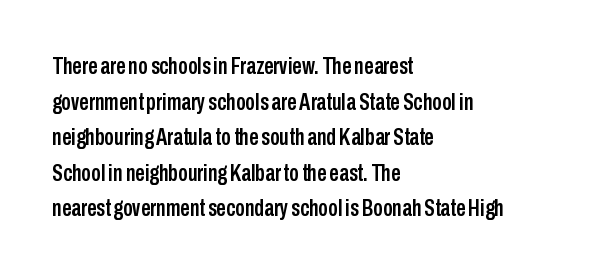
{"italic": "no", "underline": "no", "align": "left", "line_spacing": "normal", "line_spacing_ratio": 1.48, "letter_spacing": "normal", "letter_spacing_em": 0.0, "glyph_px": 24}
